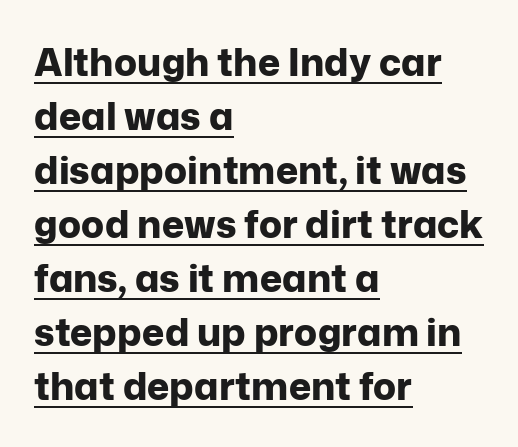
The image shows 38 px bold sans-serif type, upright; set left-aligned, normal line spacing (1.42x), normal letter spacing, underlined; low stroke contrast and a medium x-height.
